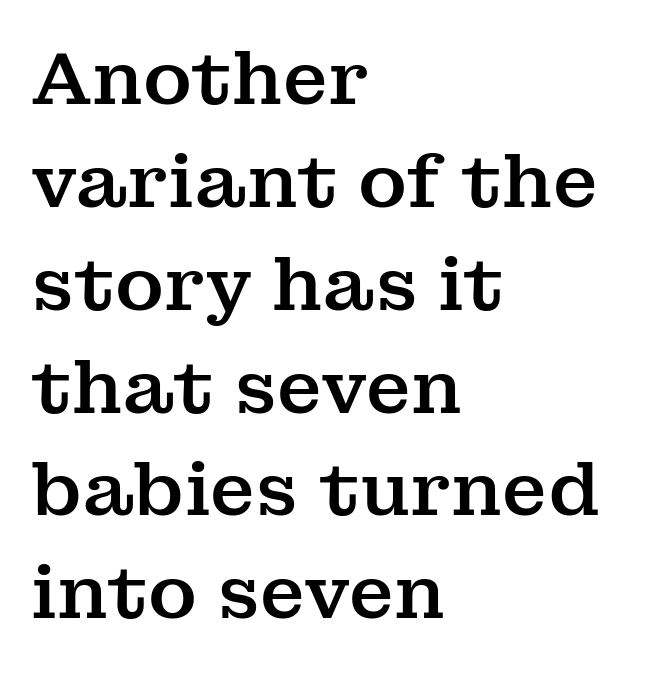
Descender tails drop into unmarked territory. The passage shown is typed in a proportional face where columns would drift. Compared with typical body copy, the letter spacing here is the same. The block of text has a typical density, with ordinary space between rows. The type sits square on the baseline with zero lean.
